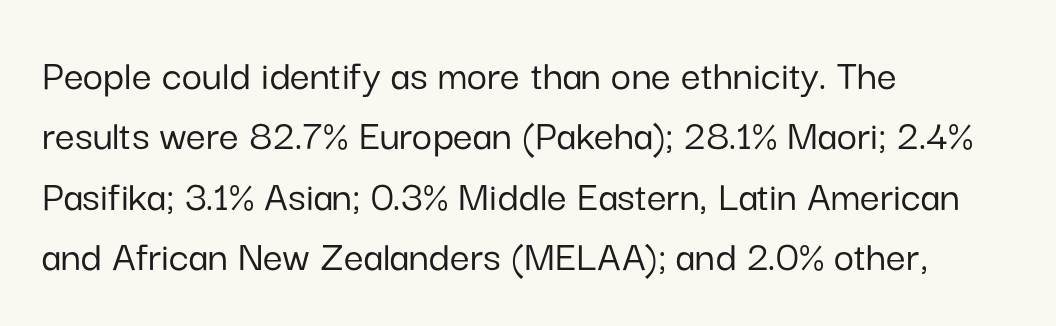
{"serif": "no", "italic": "no", "width": "normal", "stroke_contrast": "low", "x_height": "medium", "monospaced": "no", "underline": "no", "align": "left", "line_spacing": "normal", "line_spacing_ratio": 1.37, "letter_spacing": "normal", "letter_spacing_em": 0.0, "glyph_px": 44}
